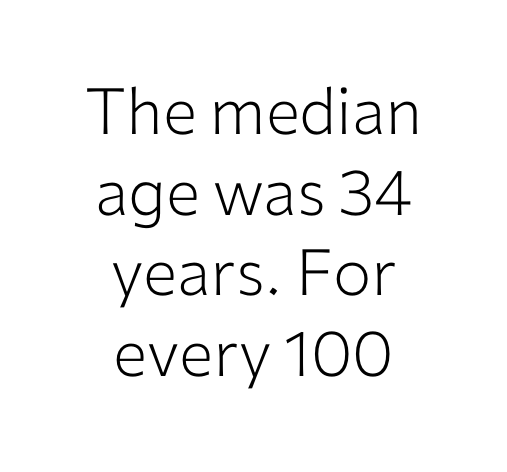
The image shows 64 px light sans-serif type, upright; set centered, normal line spacing (1.26x), normal letter spacing, not underlined; low stroke contrast and a medium x-height.
